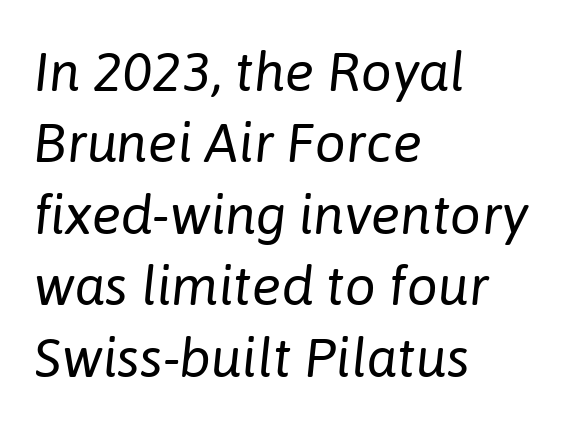
Q: Is the text bold? A: No.
Q: Is the text italic (slanted)? A: Yes, it leans right by about 6 degrees.
Q: Is the text underlined? A: No.
Q: How is the paragraph aligned? A: Left-aligned.
Q: Is the spacing between letters normal or unusually wide? A: Normal.
Q: Is the spacing between lines tight, normal or loose? A: Normal.
Q: Width (condensed, normal, or wide)? A: Normal.
Q: Stroke contrast? A: Low.
Q: x-height? A: Medium.
Q: Monospaced? A: No.
